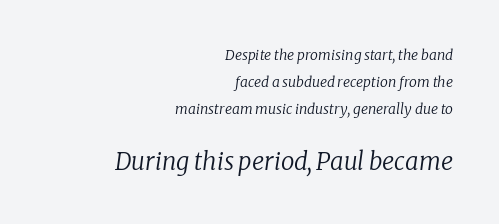
Q: Is the text bold? A: No.
Q: Is the text italic (slanted)? A: Yes, it leans right by about 8 degrees.
Q: Is the text underlined? A: No.
Q: How is the paragraph aligned? A: Right-aligned.
Q: Is the spacing between letters normal or unusually wide? A: Normal.
Q: Is the spacing between lines tight, normal or loose? A: Loose.
Q: Which block of text is set in a larger size, the first (top) or the second (bottom)? A: The second (bottom) one.
